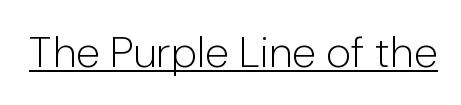
Q: Is the text bold? A: No.
Q: Is the text italic (slanted)? A: No, it is upright.
Q: Is the typeface a serif or a sans-serif typeface? A: Sans-serif.
Q: Is the text underlined? A: Yes.
Q: Is the spacing between letters normal or unusually wide? A: Normal.
Q: Width (condensed, normal, or wide)? A: Normal.
Q: Stroke contrast? A: Low.
Q: x-height? A: Medium.
Q: Monospaced? A: No.
